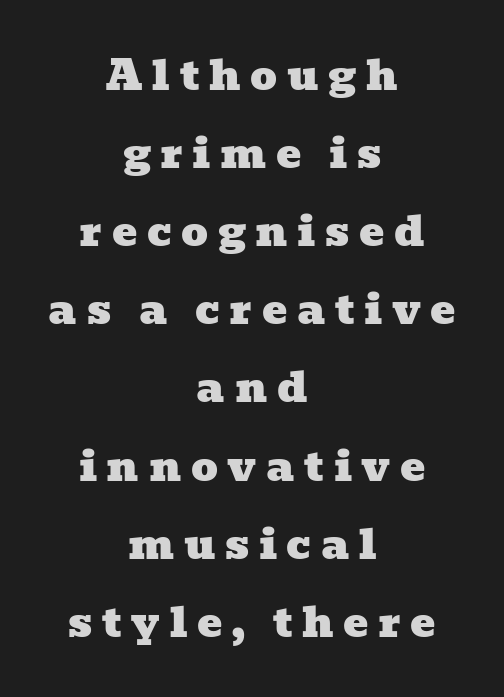
Each letter keeps its own natural width here, so spacing adapts to shape. Compared with typical body copy, the letter spacing here is much looser. Has an underline been added? It has not. The font family rendered here belongs to the serif group. The passage is arranged like a title page — every line centered.
